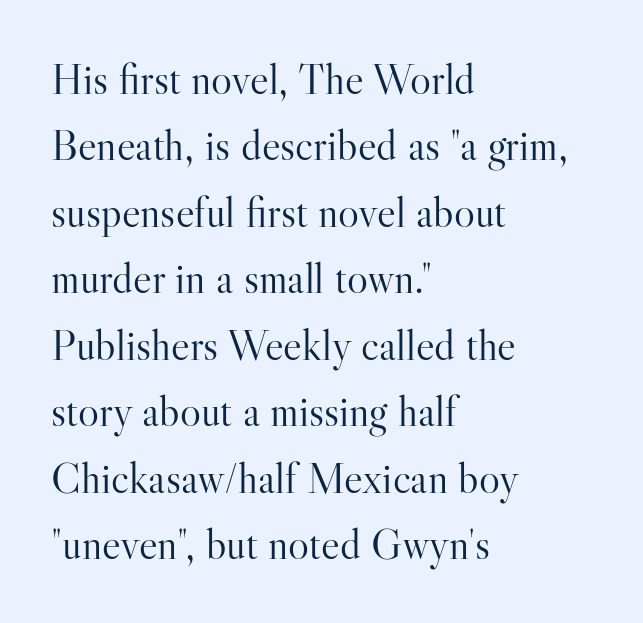
Q: Is the text bold? A: No.
Q: Is the text italic (slanted)? A: No, it is upright.
Q: Is the typeface a serif or a sans-serif typeface? A: Serif.
Q: Is the text underlined? A: No.
Q: How is the paragraph aligned? A: Left-aligned.
Q: Is the spacing between letters normal or unusually wide? A: Normal.
Q: Is the spacing between lines tight, normal or loose? A: Normal.
Q: Width (condensed, normal, or wide)? A: Normal.
Q: Stroke contrast? A: High.
Q: x-height? A: Small.
Q: Monospaced? A: No.
